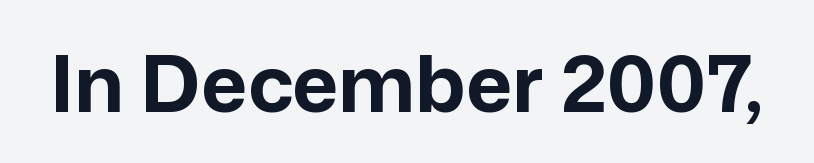
Q: Is the text bold? A: Yes.
Q: Is the text italic (slanted)? A: No, it is upright.
Q: Is the typeface a serif or a sans-serif typeface? A: Sans-serif.
Q: Is the text underlined? A: No.
Q: Is the spacing between letters normal or unusually wide? A: Normal.
Q: Width (condensed, normal, or wide)? A: Normal.
Q: Stroke contrast? A: Low.
Q: x-height? A: Medium.
Q: Monospaced? A: No.
